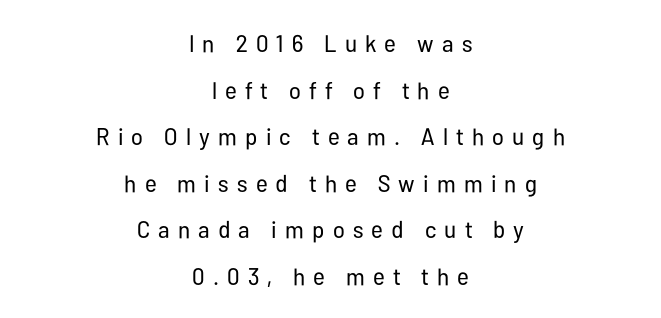
The image shows 24 px text type, upright; set centered, loose line spacing (1.94x), unusually wide letter spacing (+0.34 em), not underlined.
